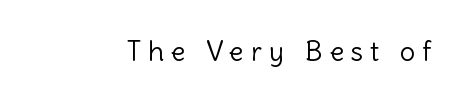
The weight would be labelled regular, book, light, or lighter still. No italicization has been applied; the sample stays upright. A bare baseline throughout the passage. Substantial extra tracking has been applied to these lines.
